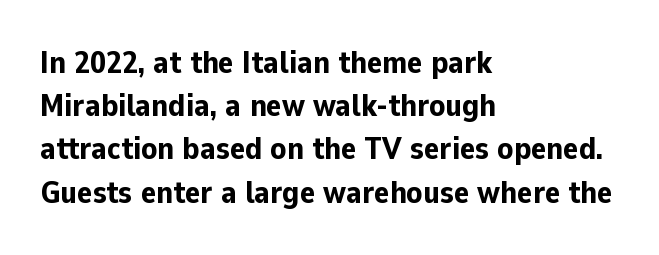
The image shows 32 px bold sans-serif type, upright; set left-aligned, normal line spacing (1.35x), normal letter spacing, not underlined; low stroke contrast and a medium x-height.
